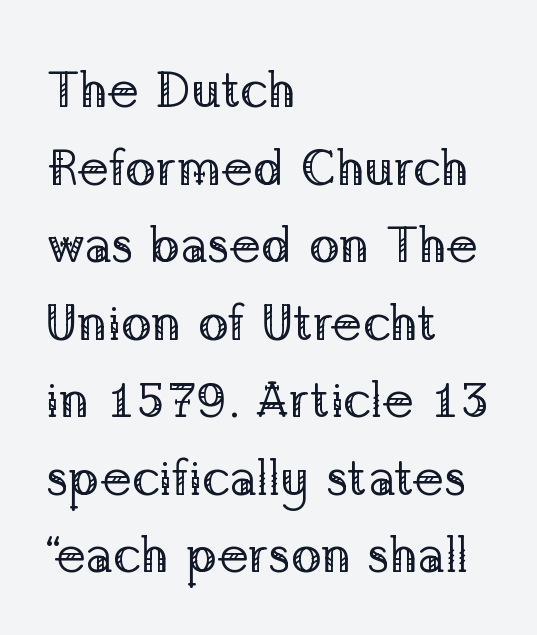
The space beneath each line is pristine and unruled. The type family on display is of the serif kind. This is roman type, the default non-slanted kind. The letters advance in unequal steps, a hallmark of proportional type.
